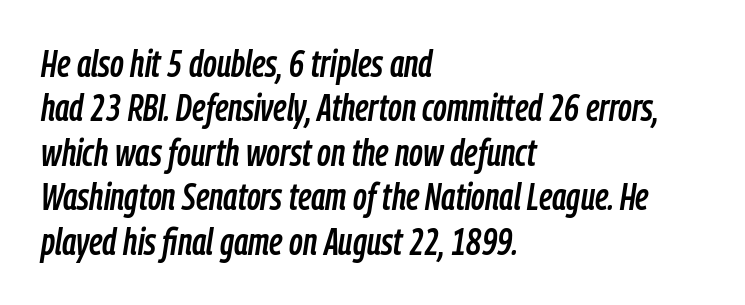
Q: Is the text italic (slanted)? A: Yes, it leans right by about 9 degrees.
Q: Is the text underlined? A: No.
Q: How is the paragraph aligned? A: Left-aligned.
Q: Is the spacing between letters normal or unusually wide? A: Normal.
Q: Width (condensed, normal, or wide)? A: Condensed.
Q: Stroke contrast? A: Low.
Q: x-height? A: Medium.
Q: Monospaced? A: No.
